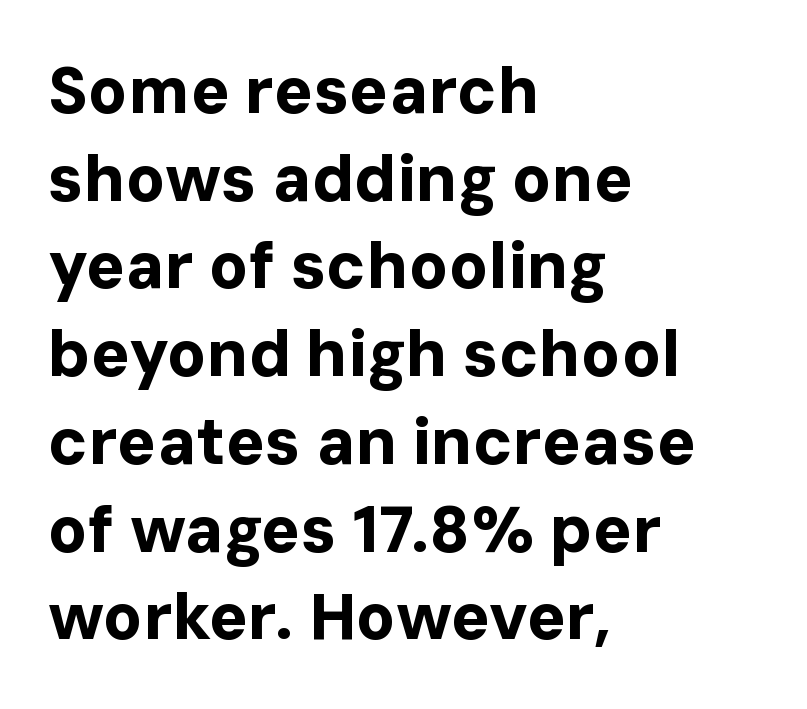
Q: Is the text bold? A: Yes.
Q: Is the text italic (slanted)? A: No, it is upright.
Q: Is the typeface a serif or a sans-serif typeface? A: Sans-serif.
Q: Is the text underlined? A: No.
Q: How is the paragraph aligned? A: Left-aligned.
Q: Is the spacing between letters normal or unusually wide? A: Normal.
Q: Is the spacing between lines tight, normal or loose? A: Normal.
Q: Width (condensed, normal, or wide)? A: Normal.
Q: Stroke contrast? A: Low.
Q: x-height? A: Medium.
Q: Monospaced? A: No.
